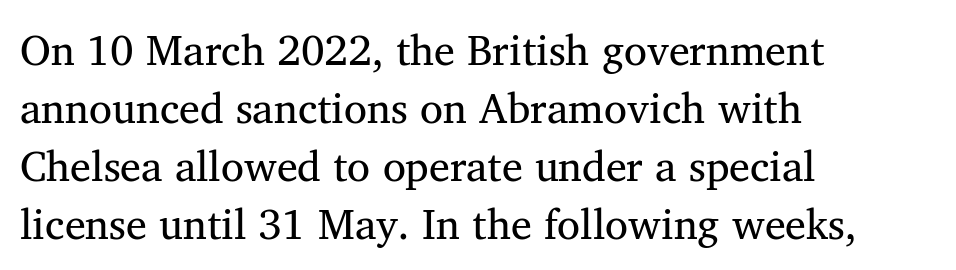
{"serif": "yes", "bold": "no", "weight": "regular", "width": "normal", "stroke_contrast": "medium", "x_height": "medium", "monospaced": "no", "underline": "no", "align": "left", "line_spacing": "normal", "line_spacing_ratio": 1.38, "letter_spacing": "normal", "letter_spacing_em": 0.0, "glyph_px": 42}
